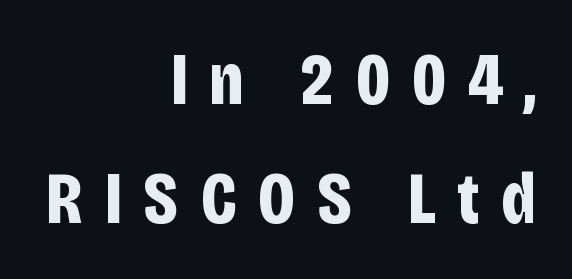
The image shows 73 px bold, condensed sans-serif type, upright; set right-aligned, normal line spacing (1.63x), unusually wide letter spacing (+0.29 em), not underlined; low stroke contrast and a large x-height.
